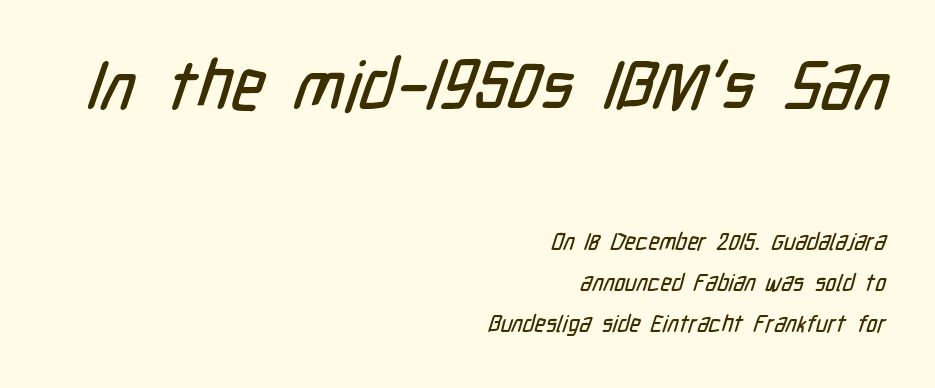
The image shows 69 px condensed sans-serif type; set right-aligned, line spacing 1.79x, normal letter spacing, not underlined; the first (top) block is 3.0x larger; low stroke contrast and a medium x-height.
